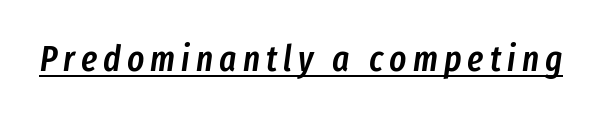
{"italic": "yes", "lean": "right", "slant_degrees": 8, "bold": "semi", "weight": "semibold", "width": "condensed", "stroke_contrast": "low", "x_height": "medium", "monospaced": "no", "underline": "yes", "glyph_px": 36}
